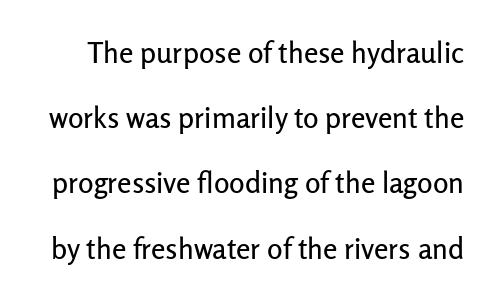
{"serif": "no", "italic": "no", "width": "normal", "stroke_contrast": "low", "x_height": "medium", "monospaced": "no", "underline": "no", "line_spacing": "loose", "line_spacing_ratio": 2.25, "letter_spacing": "normal", "letter_spacing_em": 0.0, "glyph_px": 29}
